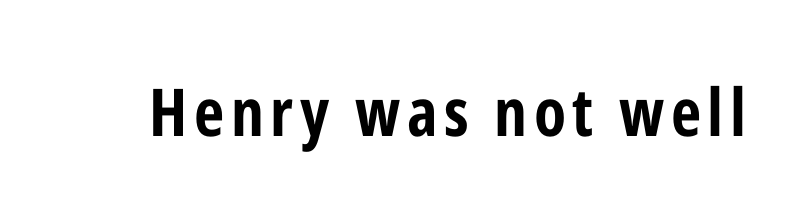
{"serif": "no", "italic": "no", "bold": "yes", "weight": "bold", "width": "condensed", "stroke_contrast": "low", "x_height": "medium", "monospaced": "no", "underline": "no", "glyph_px": 66}
